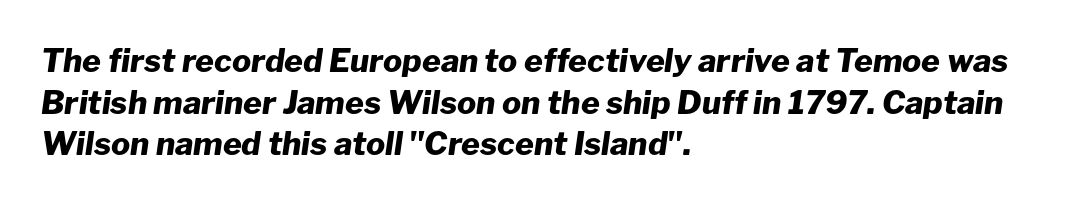
Q: Is the text bold? A: Yes.
Q: Is the text italic (slanted)? A: Yes, it leans right by about 8 degrees.
Q: Is the text underlined? A: No.
Q: How is the paragraph aligned? A: Left-aligned.
Q: Is the spacing between letters normal or unusually wide? A: Normal.
Q: Is the spacing between lines tight, normal or loose? A: Normal.
Q: Width (condensed, normal, or wide)? A: Normal.
Q: Stroke contrast? A: Low.
Q: x-height? A: Medium.
Q: Monospaced? A: No.
